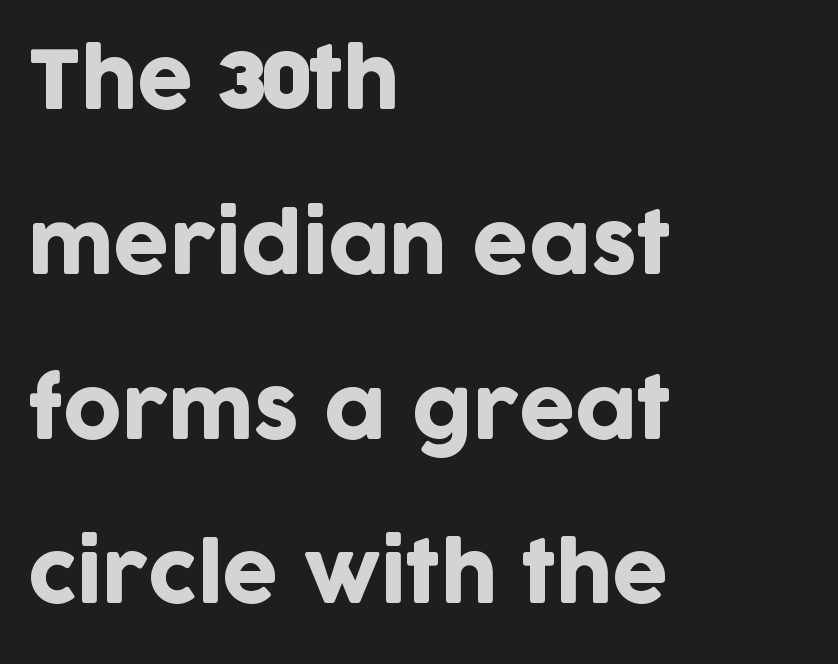
{"serif": "no", "italic": "no", "width": "normal", "stroke_contrast": "low", "x_height": "large", "monospaced": "no", "underline": "no", "align": "left", "line_spacing": "loose", "line_spacing_ratio": 2.06, "letter_spacing": "normal", "letter_spacing_em": 0.0, "glyph_px": 80}
